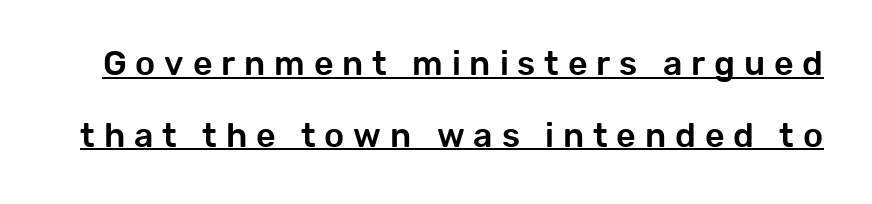
{"serif": "no", "italic": "no", "width": "normal", "stroke_contrast": "low", "x_height": "medium", "monospaced": "no", "underline": "yes", "line_spacing": "loose", "line_spacing_ratio": 2.11, "letter_spacing": "wide", "letter_spacing_em": 0.26, "glyph_px": 34}
